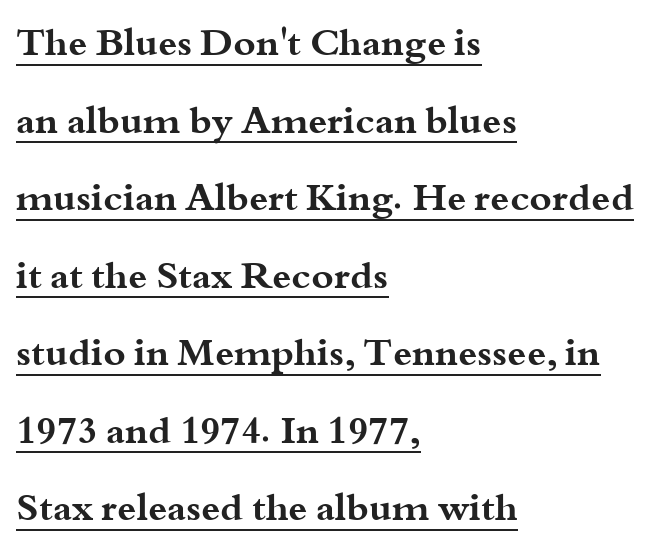
The image shows 38 px bold, wide serif type, upright; set left-aligned, loose line spacing (2.04x), normal letter spacing, underlined; medium stroke contrast and a small x-height.
